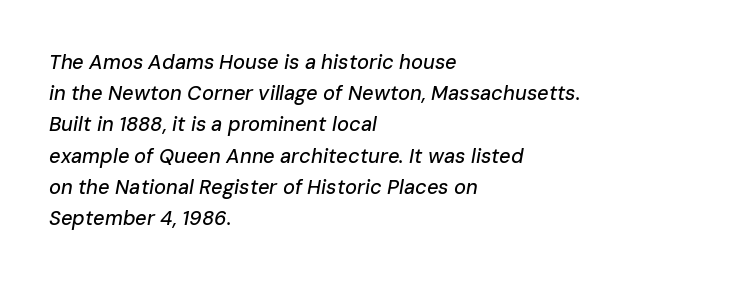
The image shows 20 px text type, italic (leaning right); set left-aligned, normal line spacing (1.56x), normal letter spacing, not underlined.
